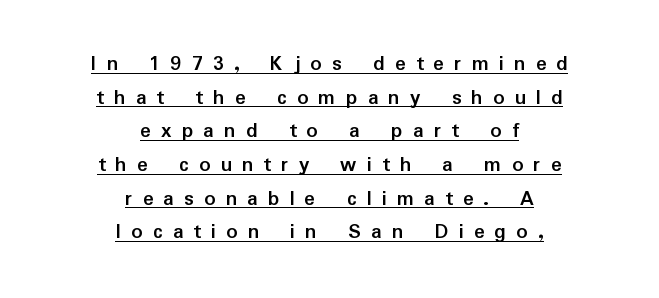
The image shows 22 px bold type, upright; set centered, normal line spacing (1.53x), unusually wide letter spacing (+0.46 em), underlined.
